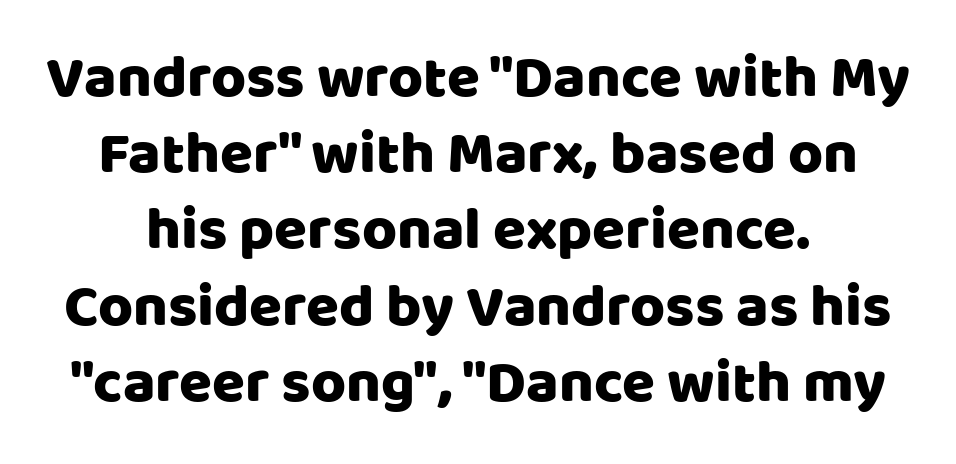
The passage shown is typed in a proportional face where columns would drift. Baseline-to-baseline distance is the conventional proportion of letter height. Posture: upright roman. The passage shown is not underscored anywhere.
